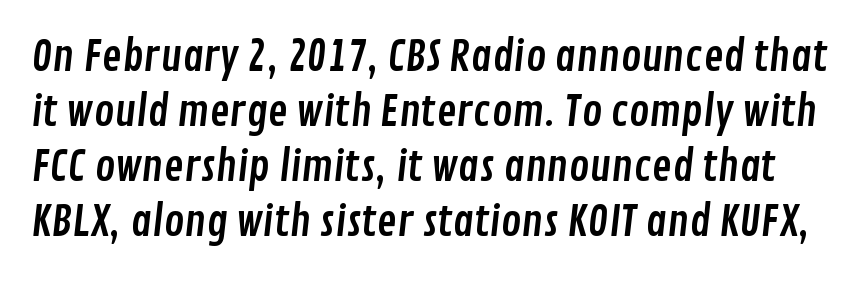
The string is rendered with underlining switched off. Spacing verdict: proportional, widths tailored to each character. Grotesque or geometric, the face here clearly has no serifs. The lines sit at an ordinary, default distance from one another. The passage shown has conventional tracking throughout.
